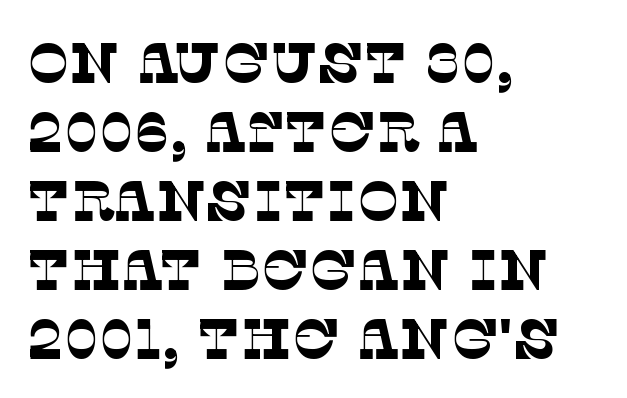
Q: Is the text bold? A: No.
Q: Is the typeface a serif or a sans-serif typeface? A: Serif.
Q: Is the text underlined? A: No.
Q: How is the paragraph aligned? A: Left-aligned.
Q: Is the spacing between letters normal or unusually wide? A: Normal.
Q: Width (condensed, normal, or wide)? A: Normal.
Q: Stroke contrast? A: Low.
Q: x-height? A: Large.
Q: Monospaced? A: No.
